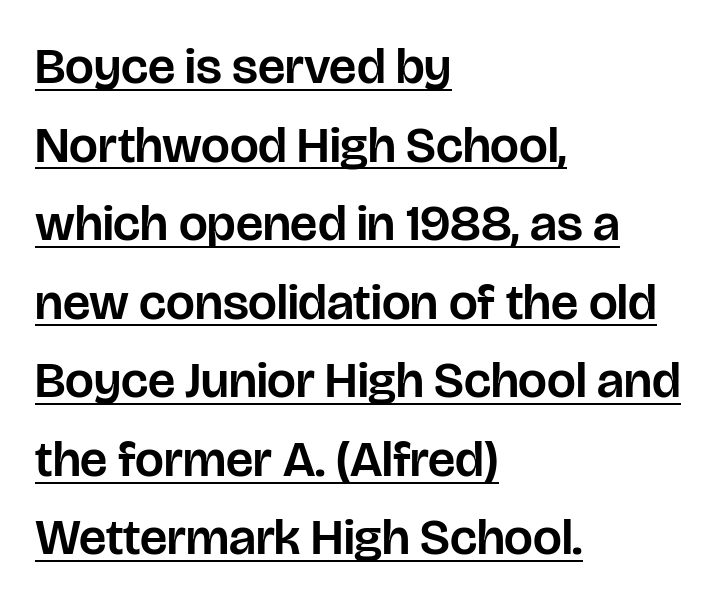
The image shows 51 px sans-serif type, upright; set left-aligned, normal line spacing (1.54x), normal letter spacing, underlined; low stroke contrast and a large x-height.
